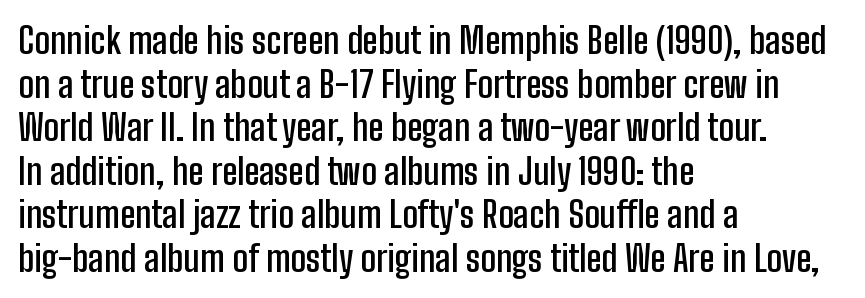
The glyphs have the mass of a demibold cut, below bold. Here the designer chose a conventional face with non-uniform glyph widths. Plain, unruled lines of type. Compared with typical body copy, the letter spacing here is the same. Is this a sans? Yes — the strokes have no serifs.
